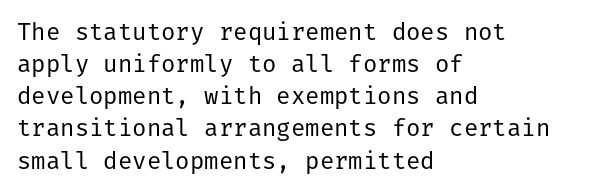
Q: Is the text bold? A: No.
Q: Is the text italic (slanted)? A: No, it is upright.
Q: Is the text underlined? A: No.
Q: How is the paragraph aligned? A: Left-aligned.
Q: Is the spacing between letters normal or unusually wide? A: Normal.
Q: Is the spacing between lines tight, normal or loose? A: Normal.
